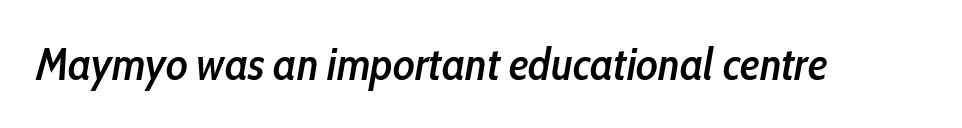
{"italic": "yes", "lean": "right", "slant_degrees": 10, "bold": "semi", "weight": "semibold", "width": "condensed", "stroke_contrast": "low", "x_height": "medium", "monospaced": "no", "underline": "no", "letter_spacing": "normal", "letter_spacing_em": 0.0, "glyph_px": 45}
